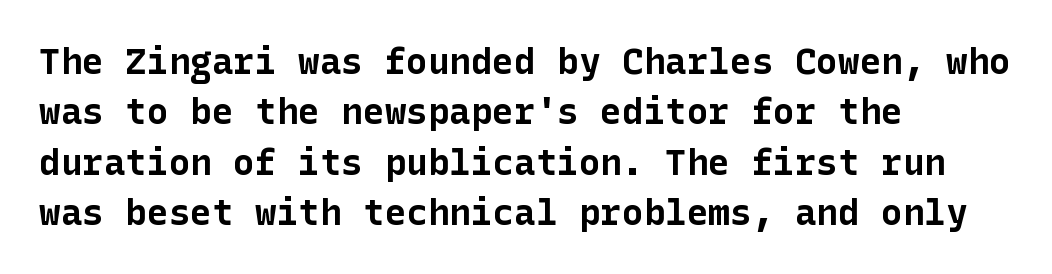
A typesetter would mark this as roman, not italic. Horizontal bands of white between lines are of average thickness. In terms of weight, the rendering is a true, heavy bold. Characters follow at the spacing the type designer built in. The words here are not underlined. The typesetter chose a ragged-right arrangement here.
